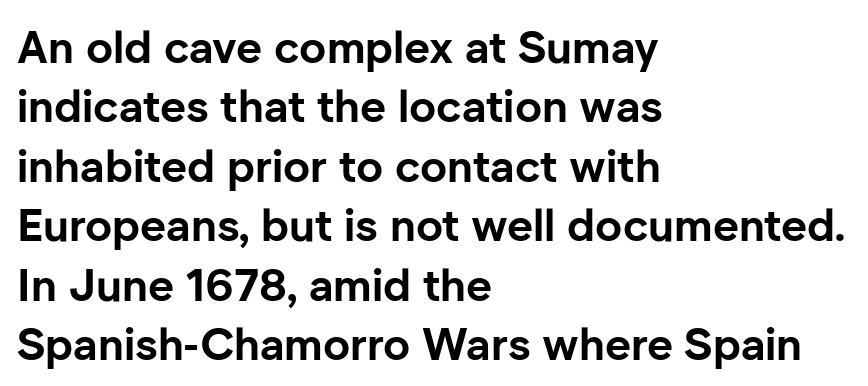
Q: Is the text bold? A: Yes.
Q: Is the text italic (slanted)? A: No, it is upright.
Q: Is the typeface a serif or a sans-serif typeface? A: Sans-serif.
Q: Is the text underlined? A: No.
Q: How is the paragraph aligned? A: Left-aligned.
Q: Is the spacing between letters normal or unusually wide? A: Normal.
Q: Is the spacing between lines tight, normal or loose? A: Normal.
Q: Width (condensed, normal, or wide)? A: Normal.
Q: Stroke contrast? A: Low.
Q: x-height? A: Medium.
Q: Monospaced? A: No.
